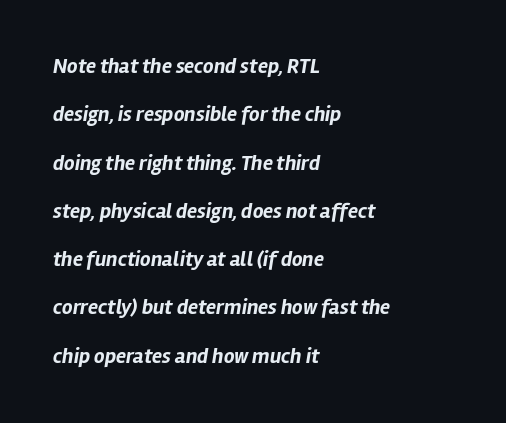
The image shows 21 px bold type, italic (leaning right); set left-aligned, loose line spacing (2.3x), normal letter spacing, not underlined.
